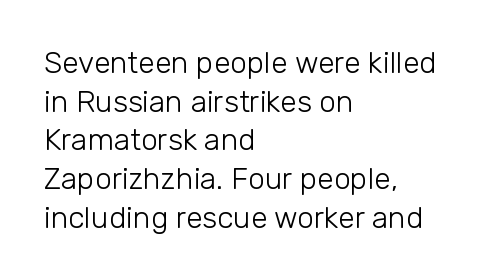
Q: Is the text bold? A: No.
Q: Is the text italic (slanted)? A: No, it is upright.
Q: Is the typeface a serif or a sans-serif typeface? A: Sans-serif.
Q: Is the text underlined? A: No.
Q: How is the paragraph aligned? A: Left-aligned.
Q: Is the spacing between letters normal or unusually wide? A: Normal.
Q: Is the spacing between lines tight, normal or loose? A: Normal.
Q: Width (condensed, normal, or wide)? A: Normal.
Q: Stroke contrast? A: Low.
Q: x-height? A: Medium.
Q: Monospaced? A: No.
